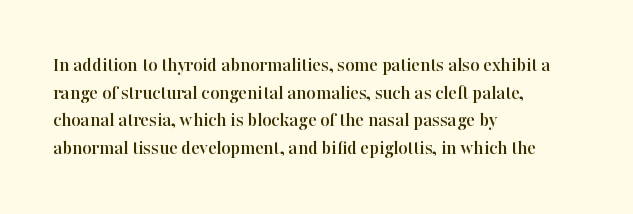
The image shows 20 px text type, upright; set left-aligned, normal line spacing (1.38x), normal letter spacing, not underlined.
